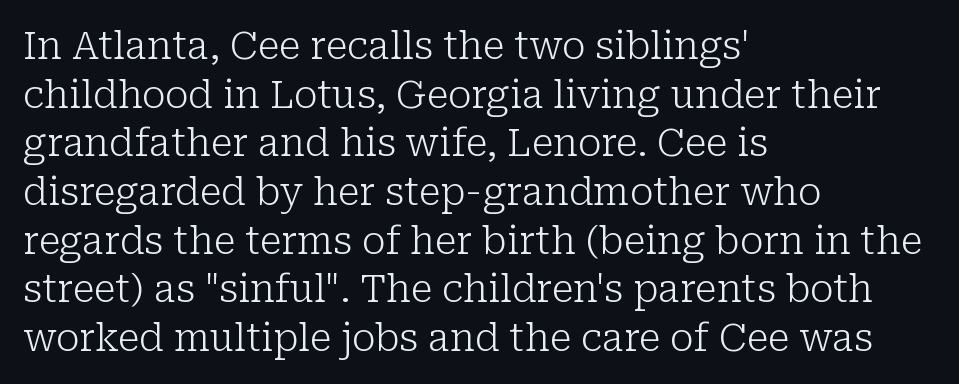
Q: Is the text bold? A: No.
Q: Is the text italic (slanted)? A: No, it is upright.
Q: Is the typeface a serif or a sans-serif typeface? A: Serif.
Q: Is the text underlined? A: No.
Q: How is the paragraph aligned? A: Left-aligned.
Q: Is the spacing between letters normal or unusually wide? A: Normal.
Q: Is the spacing between lines tight, normal or loose? A: Normal.
Q: Width (condensed, normal, or wide)? A: Normal.
Q: Stroke contrast? A: Low.
Q: x-height? A: Medium.
Q: Monospaced? A: No.
